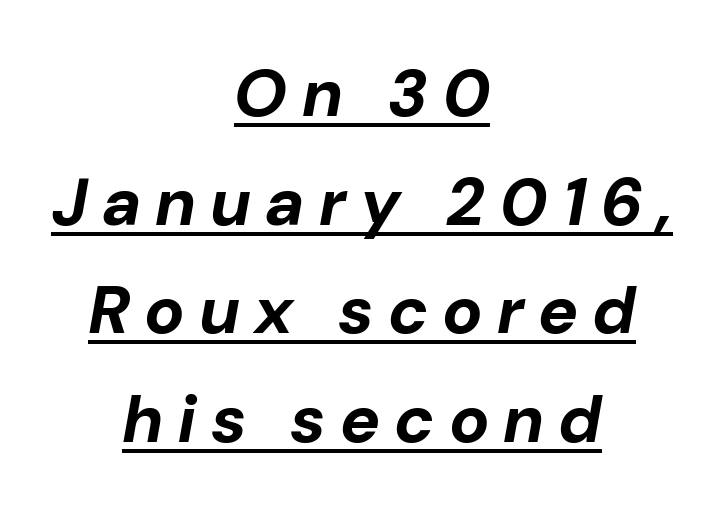
The image shows 67 px bold type, italic (leaning right); set centered, normal line spacing (1.62x), unusually wide letter spacing (+0.24 em), underlined; low stroke contrast and a medium x-height.
